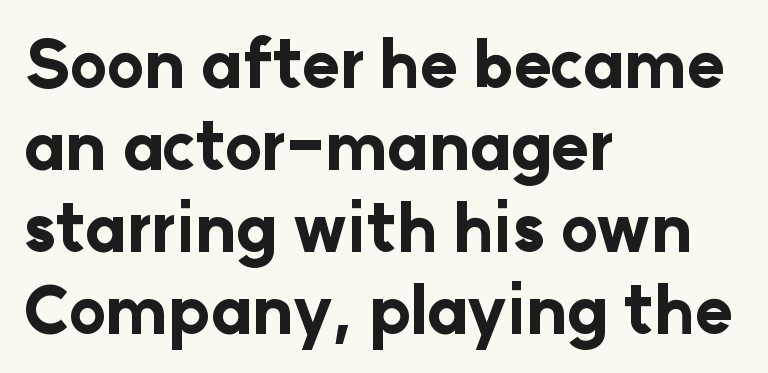
{"serif": "no", "italic": "no", "bold": "yes", "weight": "bold", "width": "normal", "stroke_contrast": "low", "x_height": "medium", "monospaced": "no", "underline": "no", "align": "left", "line_spacing": "normal", "line_spacing_ratio": 1.28, "letter_spacing": "normal", "letter_spacing_em": 0.0, "glyph_px": 64}
